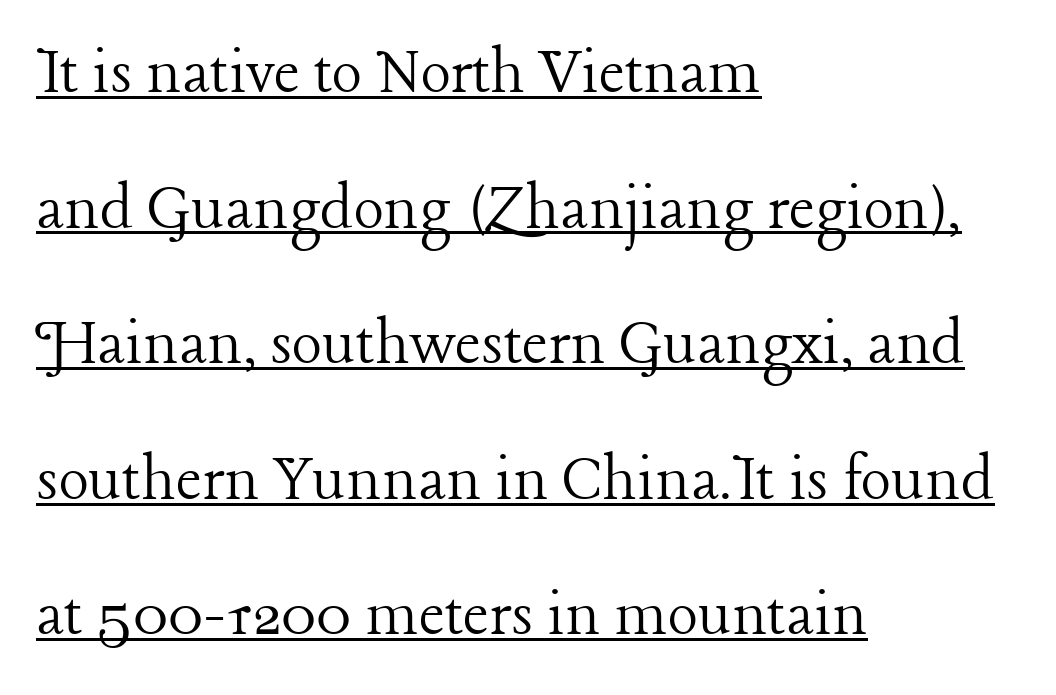
{"serif": "yes", "italic": "no", "bold": "no", "weight": "light", "width": "normal", "stroke_contrast": "low", "x_height": "medium", "monospaced": "no", "underline": "yes", "align": "left", "line_spacing": "loose", "line_spacing_ratio": 1.91, "letter_spacing": "normal", "letter_spacing_em": 0.0, "glyph_px": 71}
